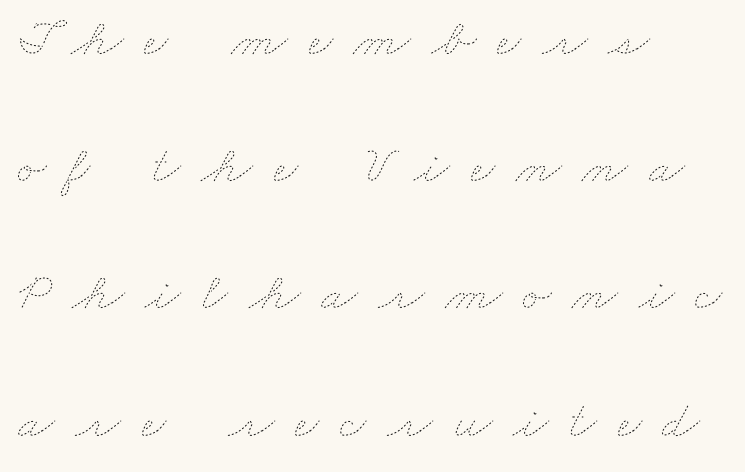
{"bold": "no", "weight": "thin", "width": "wide", "stroke_contrast": "low", "x_height": "small", "monospaced": "no", "underline": "no", "align": "left", "line_spacing": "loose", "line_spacing_ratio": 2.4, "letter_spacing": "wide", "letter_spacing_em": 0.39, "glyph_px": 53}
